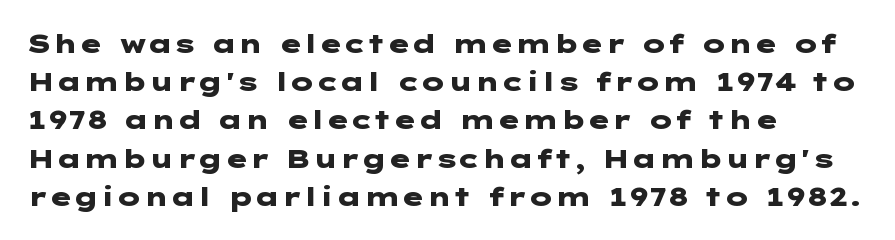
Q: Is the text bold? A: Yes.
Q: Is the text italic (slanted)? A: No, it is upright.
Q: Is the text underlined? A: No.
Q: How is the paragraph aligned? A: Left-aligned.
Q: Is the spacing between letters normal or unusually wide? A: Normal.
Q: Is the spacing between lines tight, normal or loose? A: Normal.
